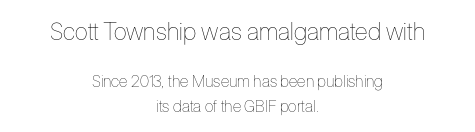
The image shows 24 px text type, upright; set centered, normal line spacing (1.51x), normal letter spacing, not underlined; the first (top) block is 1.5x larger.
